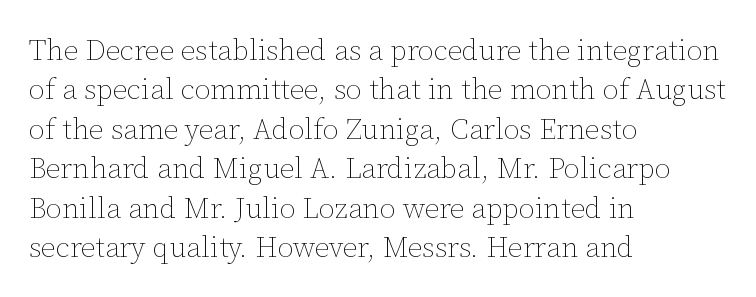
{"italic": "no", "bold": "no", "weight": "thin", "width": "normal", "stroke_contrast": "low", "x_height": "medium", "monospaced": "no", "underline": "no", "align": "left", "line_spacing": "normal", "line_spacing_ratio": 1.36, "letter_spacing": "normal", "letter_spacing_em": 0.0, "glyph_px": 29}
